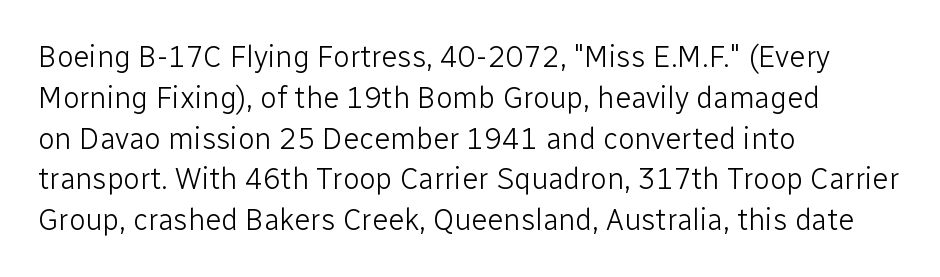
Q: Is the text bold? A: No.
Q: Is the text italic (slanted)? A: No, it is upright.
Q: Is the typeface a serif or a sans-serif typeface? A: Sans-serif.
Q: Is the text underlined? A: No.
Q: How is the paragraph aligned? A: Left-aligned.
Q: Is the spacing between letters normal or unusually wide? A: Normal.
Q: Is the spacing between lines tight, normal or loose? A: Normal.
Q: Width (condensed, normal, or wide)? A: Normal.
Q: Stroke contrast? A: Low.
Q: x-height? A: Medium.
Q: Monospaced? A: No.
